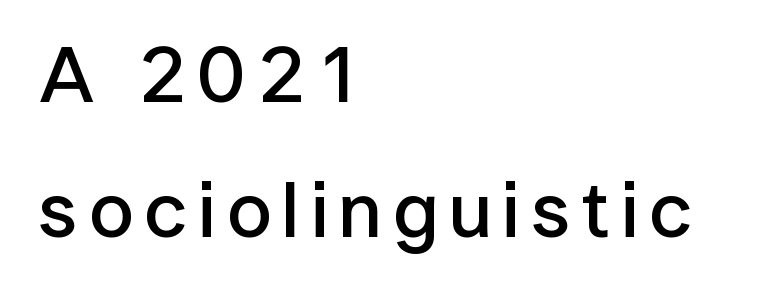
A typesetter would call this proportional, since set widths differ per character. Tall strokes in this sample are plumb rather than angled. Serifs: no, the terminals of the letterforms are clean. Casual observation: everything's shoved over to the left.
